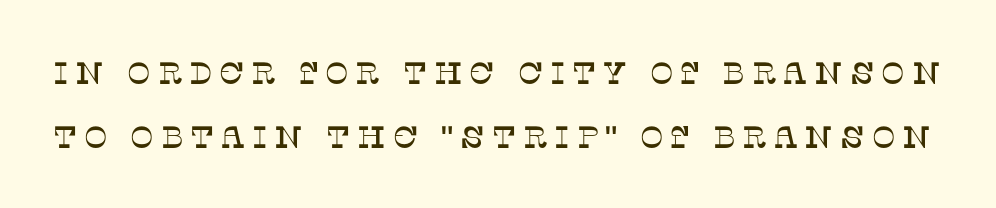
{"serif": "yes", "italic": "no", "width": "normal", "stroke_contrast": "low", "x_height": "large", "monospaced": "no", "underline": "no", "line_spacing": "loose", "line_spacing_ratio": 2.06, "letter_spacing": "wide", "letter_spacing_em": 0.22, "glyph_px": 31}
